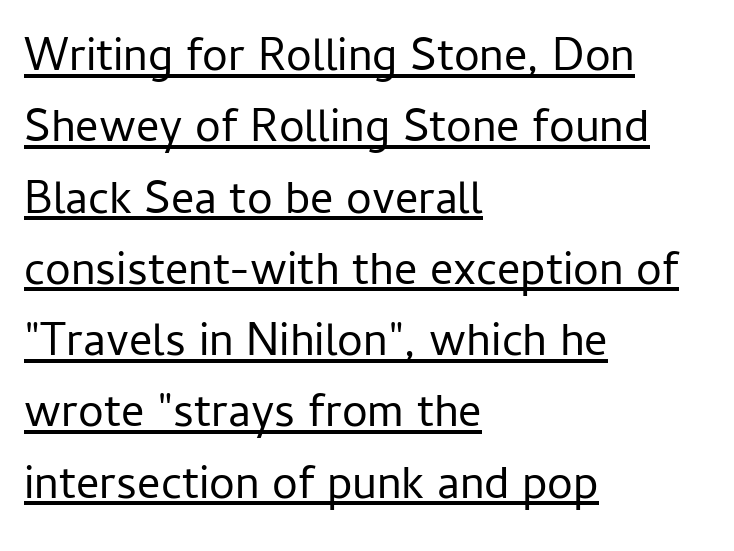
The image shows 46 px regular-weight sans-serif type, upright; set left-aligned, normal line spacing (1.55x), normal letter spacing, underlined; low stroke contrast and a medium x-height.
